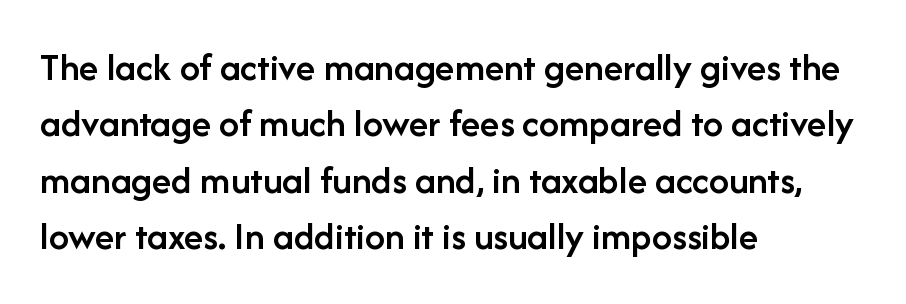
Posture: upright roman. How are the letters spaced? Ordinarily, with no added tracking. A student would call this left alignment; a typographer would say flush left, rag right. Leading matches the norm, producing a regular column. You can tell from the bare stems that sans-serif type was used. These words are printed semibold, heavier than regular yet not bold.
